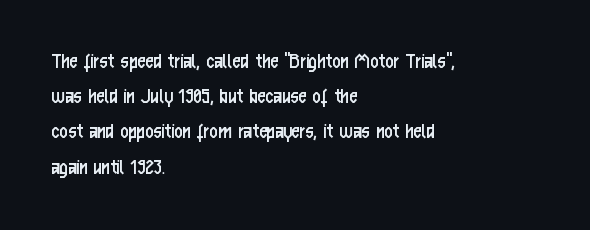
Q: Is the text bold? A: No.
Q: Is the text italic (slanted)? A: No, it is upright.
Q: Is the text underlined? A: No.
Q: How is the paragraph aligned? A: Left-aligned.
Q: Is the spacing between letters normal or unusually wide? A: Normal.
Q: Is the spacing between lines tight, normal or loose? A: Normal.
